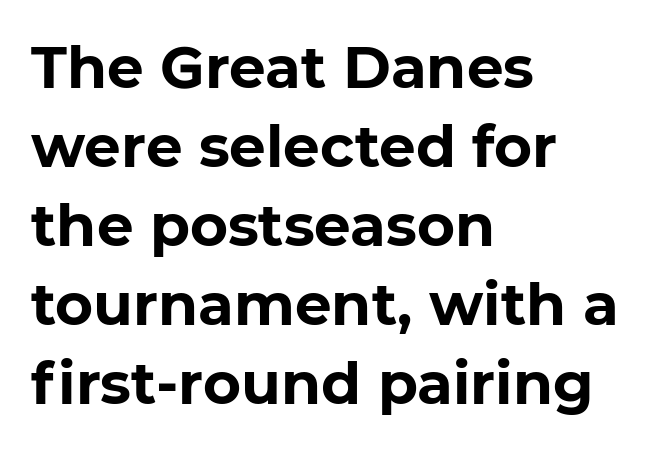
Q: Is the text bold? A: Yes.
Q: Is the typeface a serif or a sans-serif typeface? A: Sans-serif.
Q: Is the text underlined? A: No.
Q: How is the paragraph aligned? A: Left-aligned.
Q: Is the spacing between letters normal or unusually wide? A: Normal.
Q: Is the spacing between lines tight, normal or loose? A: Normal.
Q: Width (condensed, normal, or wide)? A: Normal.
Q: Stroke contrast? A: Low.
Q: x-height? A: Medium.
Q: Monospaced? A: No.
